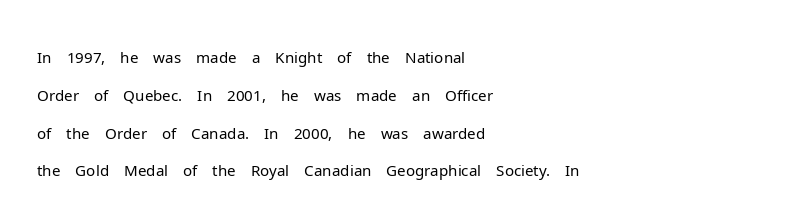
Q: Is the text bold? A: No.
Q: Is the text italic (slanted)? A: No, it is upright.
Q: Is the typeface a serif or a sans-serif typeface? A: Sans-serif.
Q: Is the text underlined? A: No.
Q: How is the paragraph aligned? A: Left-aligned.
Q: Is the spacing between letters normal or unusually wide? A: Normal.
Q: Width (condensed, normal, or wide)? A: Normal.
Q: Stroke contrast? A: Low.
Q: x-height? A: Medium.
Q: Monospaced? A: No.
